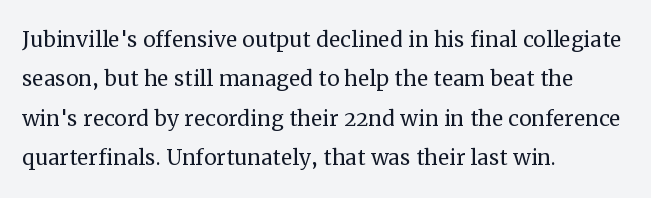
Q: Is the text bold? A: No.
Q: Is the text italic (slanted)? A: No, it is upright.
Q: Is the typeface a serif or a sans-serif typeface? A: Serif.
Q: Is the text underlined? A: No.
Q: How is the paragraph aligned? A: Left-aligned.
Q: Is the spacing between letters normal or unusually wide? A: Normal.
Q: Is the spacing between lines tight, normal or loose? A: Normal.
Q: Width (condensed, normal, or wide)? A: Normal.
Q: Stroke contrast? A: Medium.
Q: x-height? A: Medium.
Q: Monospaced? A: No.
